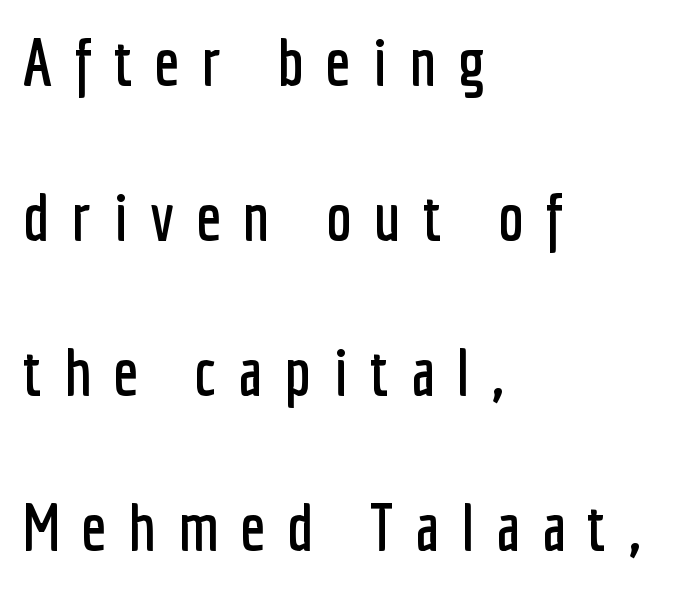
{"serif": "no", "italic": "no", "width": "condensed", "stroke_contrast": "low", "x_height": "medium", "monospaced": "no", "underline": "no", "align": "left", "line_spacing": "loose", "line_spacing_ratio": 2.35, "letter_spacing": "wide", "letter_spacing_em": 0.33, "glyph_px": 66}
